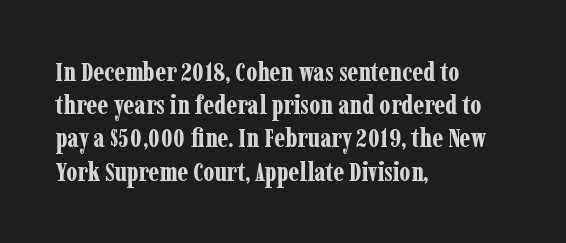
There is no visible air inserted between adjacent glyphs. In terms of weight, the rendering is a true, heavy bold. Visually the block forms a straight wall on the left and a jagged coastline on the right. Lines of text with bare space underneath. If you drew a line through each stem, it would be perfectly vertical.
